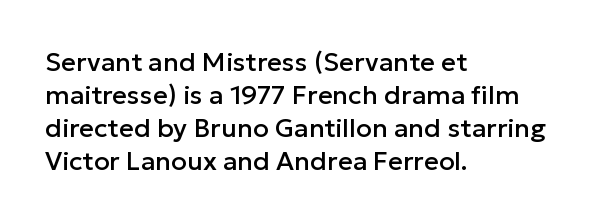
{"italic": "no", "underline": "no", "align": "left", "line_spacing": "normal", "line_spacing_ratio": 1.27, "letter_spacing": "normal", "letter_spacing_em": 0.0, "glyph_px": 26}
